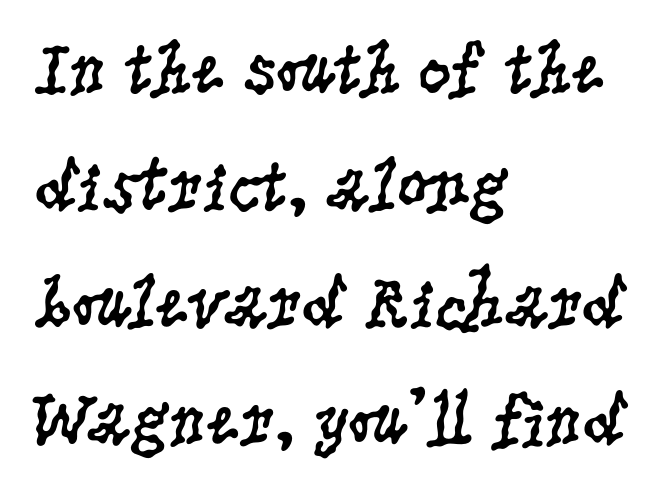
The weight would be labelled regular, book, light, or lighter still. Interline gaps are of average width in this sample. Left-aligned paragraph, ragged on the right. Words float on clear page, feet unadorned. The text was rendered using a seriffed face with decorative stroke endings. There is no visible air inserted between adjacent glyphs.
